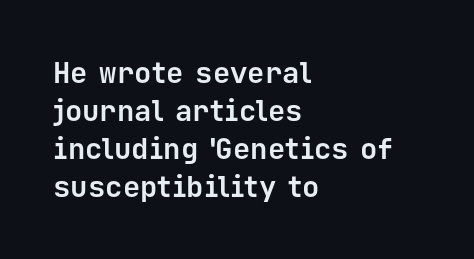
Rule under the text: the space is simply empty. You'd pick this weight for a headline — it's a proper bold. How would I describe the line gaps? Plain and ordinary. A typesetter would mark this as roman, not italic. To sum up the face: it is a sans, with no serifs. Caption: standard tracking, unaltered.
